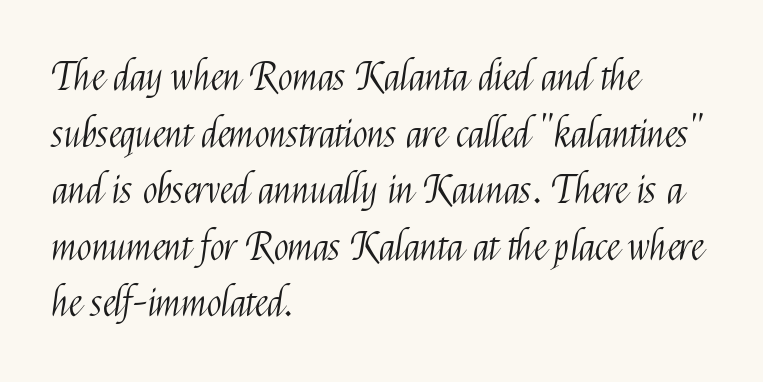
{"serif": "no", "bold": "no", "weight": "light", "width": "condensed", "stroke_contrast": "medium", "x_height": "medium", "monospaced": "no", "underline": "no", "align": "left", "line_spacing": "normal", "line_spacing_ratio": 1.45, "letter_spacing": "normal", "letter_spacing_em": 0.0, "glyph_px": 39}
